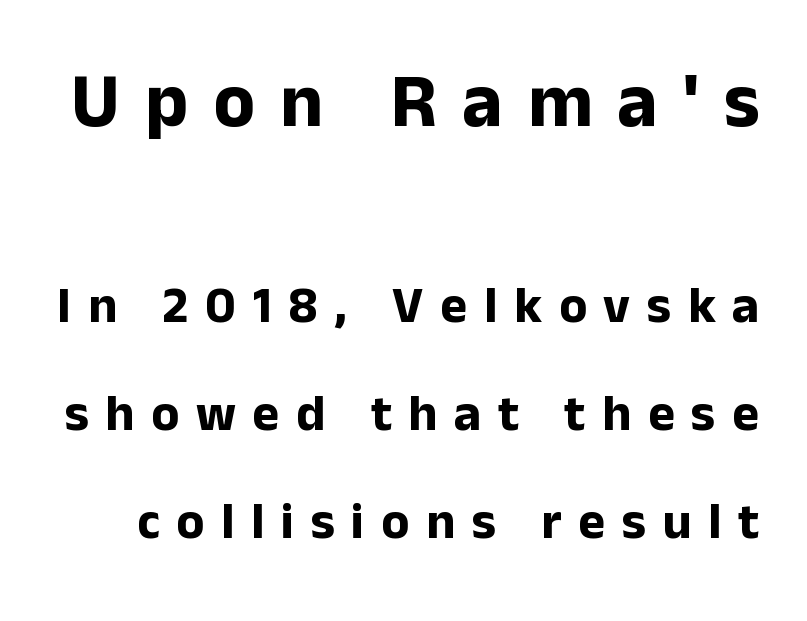
This block would shrink considerably if given ordinary leading; it's expanded now. No word sits above an underline. The passage shown is typed in a proportional face where columns would drift. Letterform terminals end flat and unadorned throughout the passage. Here the first block reads like a headline and the second like body copy.
